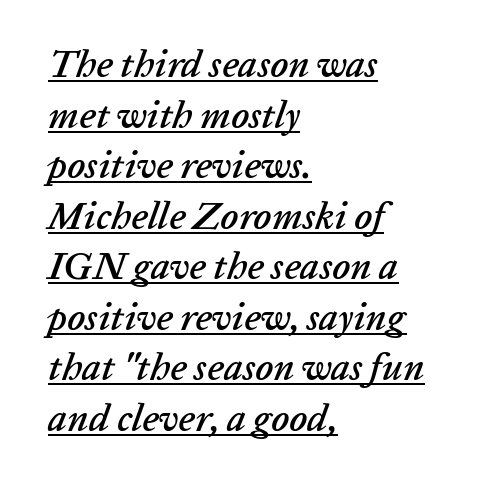
The passage is arranged the way most books set body copy — flush left. The lettering is marked with a stroke running underneath it. Words appear dense and cohesive because spacing is normal. Think of a printed novel: that variable character pitch is what you see here. A normal amount of white space separates one row of letters from the next.
